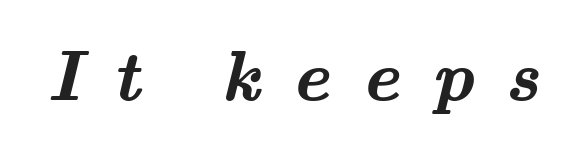
The image shows 71 px semibold, wide serif type; set unusually wide letter spacing (+0.45 em), not underlined; medium stroke contrast and a small x-height.
